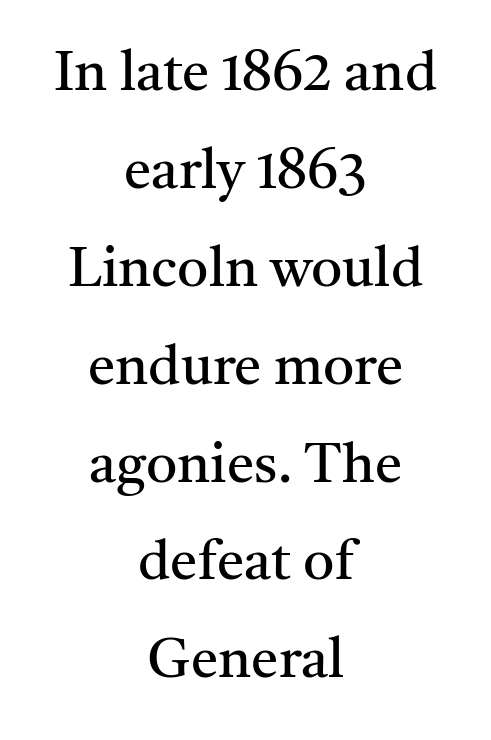
The image shows 55 px regular-weight serif type, upright; set centered, line spacing 1.78x, normal letter spacing, not underlined; medium stroke contrast and a medium x-height.
